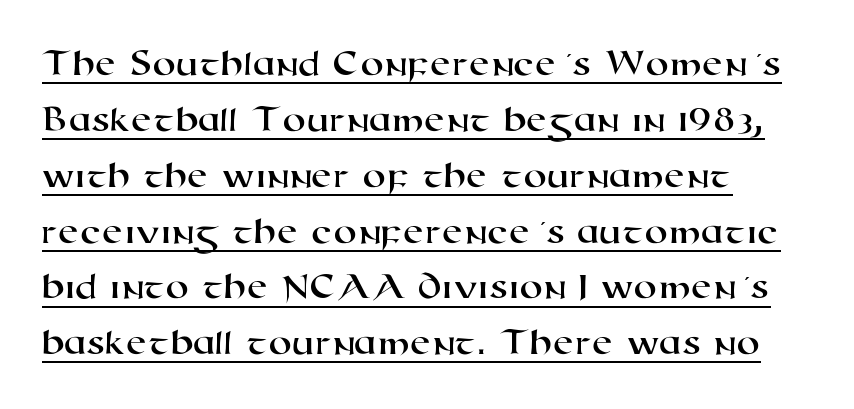
Q: Is the typeface a serif or a sans-serif typeface? A: Sans-serif.
Q: Is the text underlined? A: Yes.
Q: How is the paragraph aligned? A: Left-aligned.
Q: Is the spacing between letters normal or unusually wide? A: Normal.
Q: Is the spacing between lines tight, normal or loose? A: Normal.
Q: Width (condensed, normal, or wide)? A: Wide.
Q: Stroke contrast? A: High.
Q: x-height? A: Medium.
Q: Monospaced? A: No.
